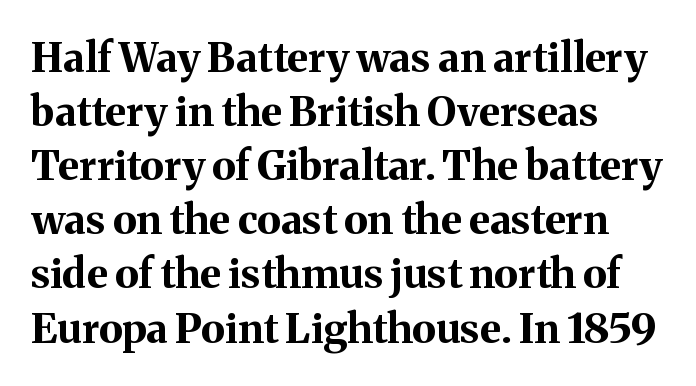
Q: Is the text bold? A: Yes.
Q: Is the text italic (slanted)? A: No, it is upright.
Q: Is the typeface a serif or a sans-serif typeface? A: Serif.
Q: Is the text underlined? A: No.
Q: How is the paragraph aligned? A: Left-aligned.
Q: Is the spacing between letters normal or unusually wide? A: Normal.
Q: Is the spacing between lines tight, normal or loose? A: Normal.
Q: Width (condensed, normal, or wide)? A: Normal.
Q: Stroke contrast? A: Medium.
Q: x-height? A: Medium.
Q: Monospaced? A: No.
